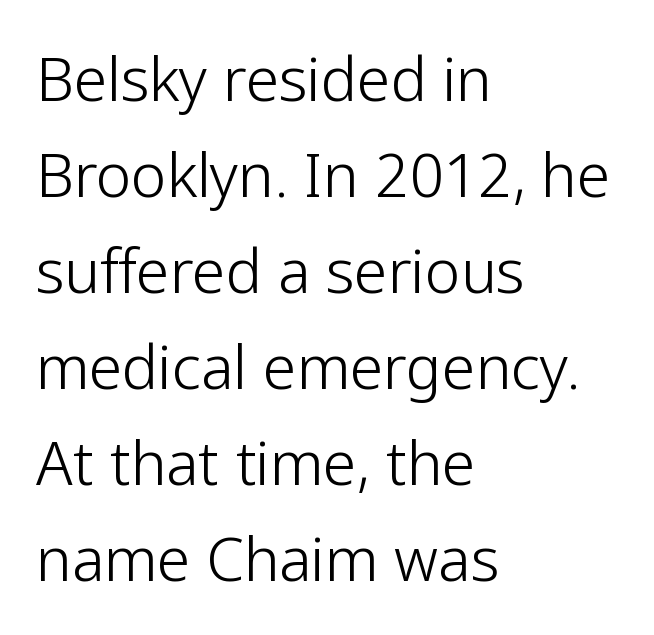
The letters advance in unequal steps, a hallmark of proportional type. Which margin do the lines hug? The left one — the right edge is uneven. How would I describe the line gaps? Plain and ordinary. Font category for this specimen: sans-serif. The passage shown has conventional tracking throughout.
